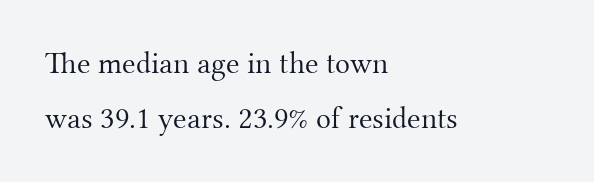
{"serif": "yes", "italic": "no", "bold": "no", "weight": "light", "width": "normal", "stroke_contrast": "medium", "x_height": "small", "monospaced": "no", "underline": "no", "align": "left", "line_spacing_ratio": 1.78, "letter_spacing": "normal", "letter_spacing_em": 0.0, "glyph_px": 31}
